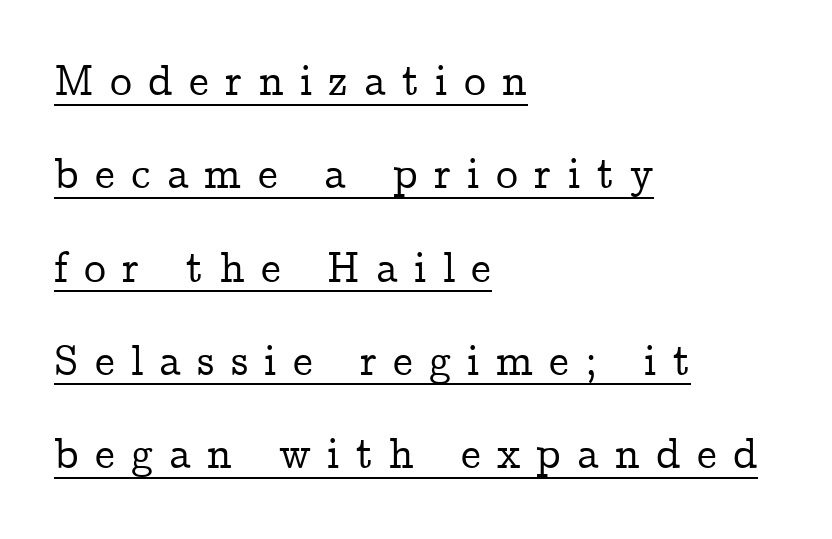
{"serif": "yes", "italic": "no", "width": "normal", "stroke_contrast": "low", "x_height": "medium", "monospaced": "no", "underline": "yes", "align": "left", "line_spacing": "loose", "line_spacing_ratio": 2.12, "letter_spacing": "wide", "letter_spacing_em": 0.37, "glyph_px": 44}
